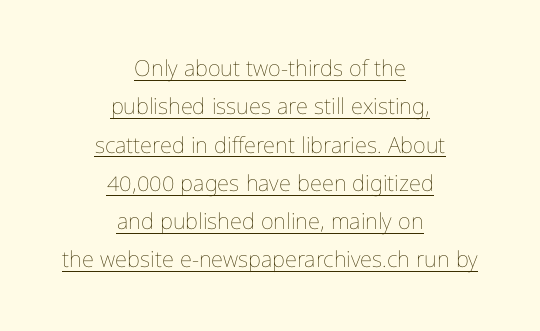
The image shows 22 px text type, upright; set centered, line spacing 1.74x, normal letter spacing, underlined.
